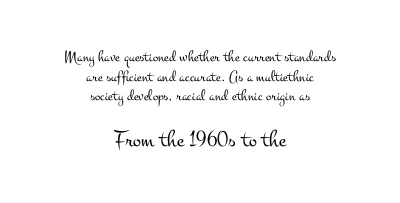
{"bold": "no", "underline": "no", "align": "center", "line_spacing_ratio": 1.23, "letter_spacing": "normal", "letter_spacing_em": 0.0, "larger_block": "second", "size_ratio": 1.5, "glyph_px": 24}
